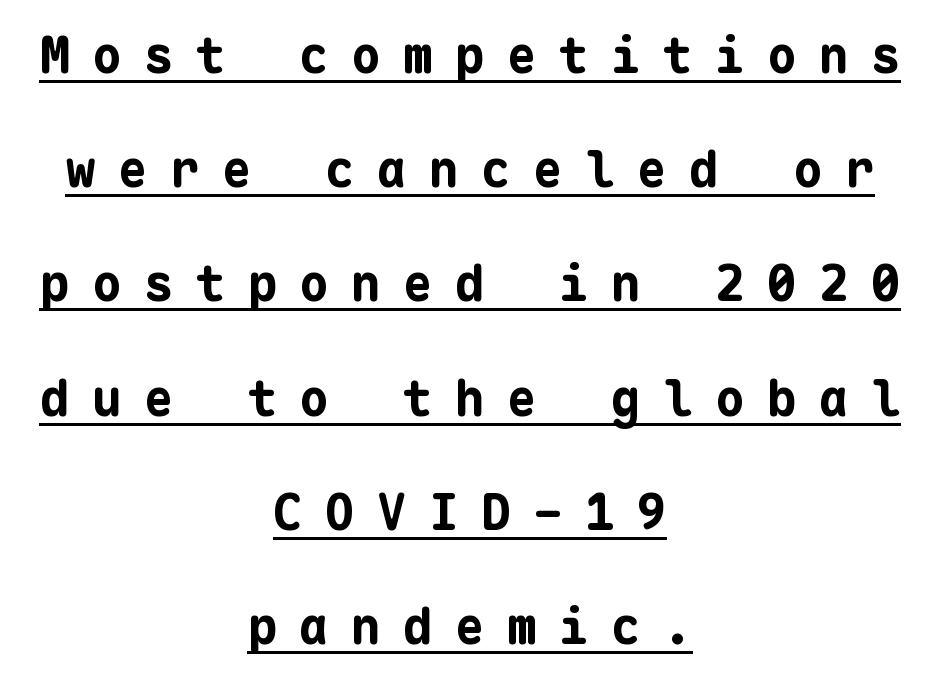
The image shows 49 px bold sans-serif type, upright, monospaced; set centered, loose line spacing (2.33x), unusually wide letter spacing (+0.46 em), underlined; low stroke contrast and a medium x-height.
